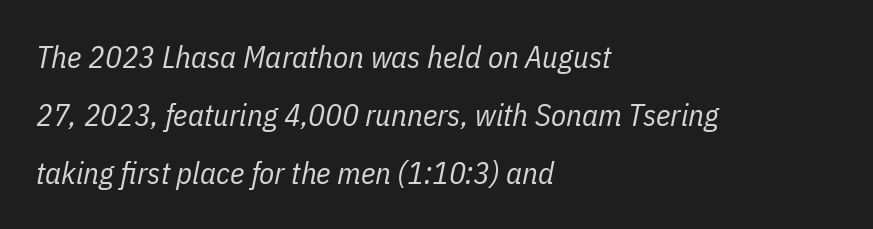
The weight would be labelled regular, book, light, or lighter still. Italic: yes, the glyphs are oblique. The gap between lines stays unmarked. A typesetter would call this zero additional tracking.
